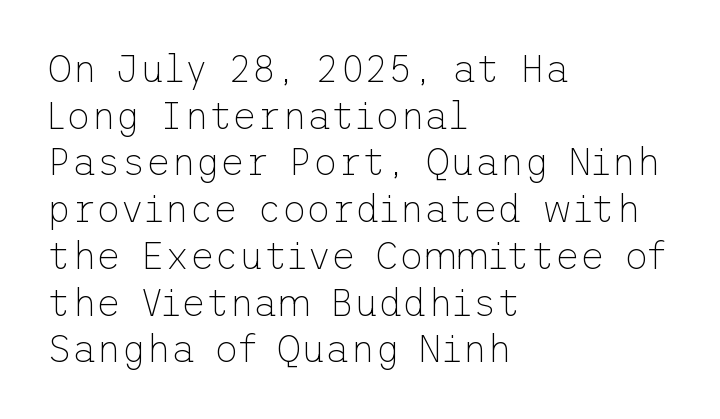
The image shows 38 px thin sans-serif type, upright; set left-aligned, line spacing 1.23x, normal letter spacing, not underlined; low stroke contrast and a medium x-height.
